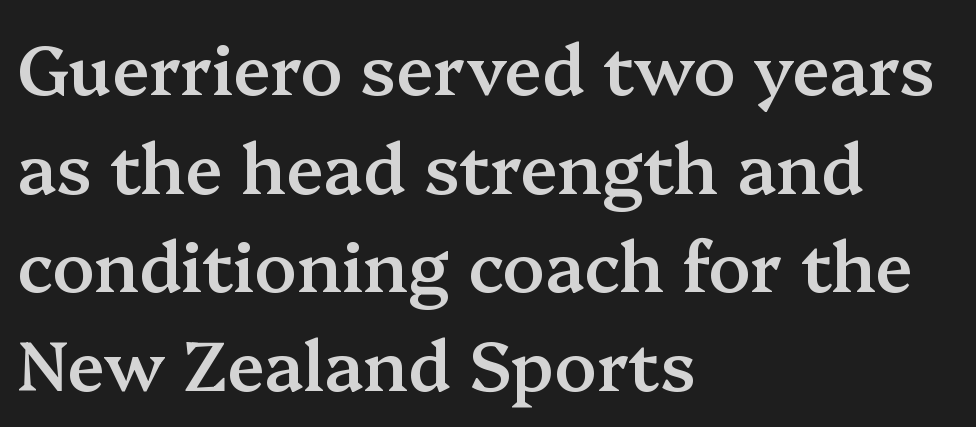
The image shows 69 px semibold serif type, upright; set left-aligned, normal line spacing (1.43x), normal letter spacing, not underlined; medium stroke contrast and a medium x-height.
